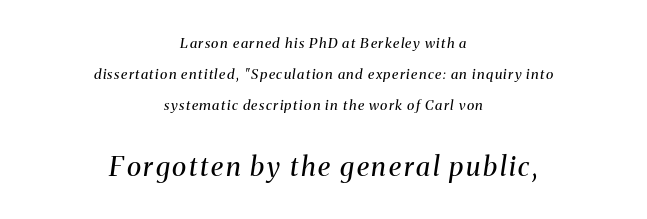
Q: Is the text bold? A: No.
Q: Is the text italic (slanted)? A: Yes, it leans right by about 8 degrees.
Q: Is the text underlined? A: No.
Q: How is the paragraph aligned? A: Centered.
Q: Is the spacing between lines tight, normal or loose? A: Loose.
Q: Which block of text is set in a larger size, the first (top) or the second (bottom)? A: The second (bottom) one.
